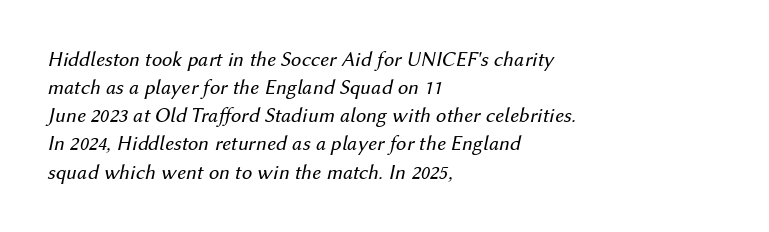
The image shows 21 px text type, italic (leaning right); set left-aligned, normal line spacing (1.34x), normal letter spacing, not underlined.
